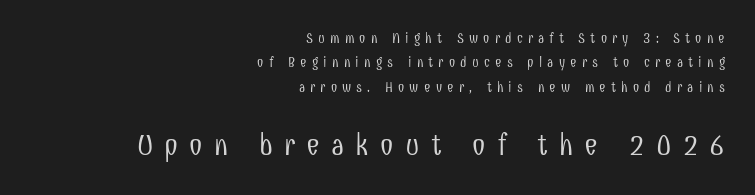
The image shows 30 px light, condensed sans-serif type, upright; set right-aligned, line spacing 1.75x, unusually wide letter spacing (+0.37 em), not underlined; the second (bottom) block is 2.14x larger; low stroke contrast and a medium x-height.
